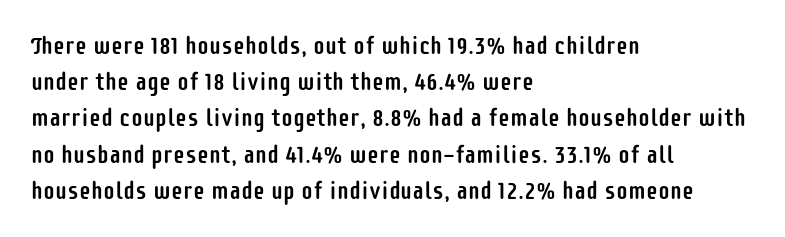
{"italic": "no", "underline": "no", "align": "left", "line_spacing": "normal", "line_spacing_ratio": 1.51, "letter_spacing": "normal", "letter_spacing_em": 0.0, "glyph_px": 24}
